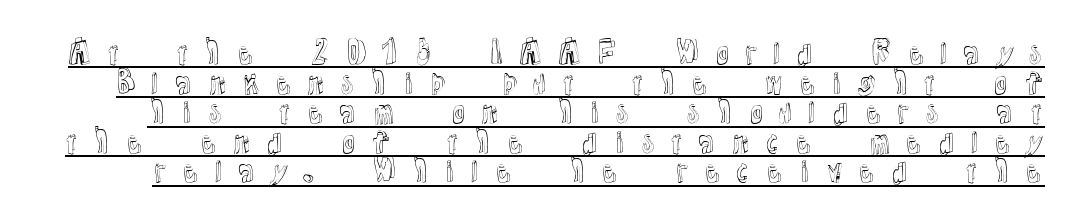
Q: Is the text italic (slanted)? A: No, it is upright.
Q: Is the text underlined? A: Yes.
Q: Is the spacing between letters normal or unusually wide? A: Unusually wide.
Q: Is the spacing between lines tight, normal or loose? A: Tight.
Q: Width (condensed, normal, or wide)? A: Normal.
Q: x-height? A: Medium.
Q: Monospaced? A: No.
